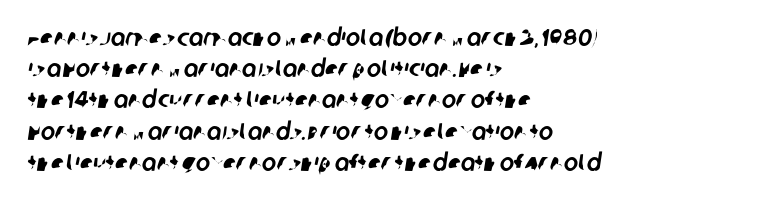
The image shows 24 px text type; set left-aligned, normal line spacing (1.3x), normal letter spacing, not underlined.
